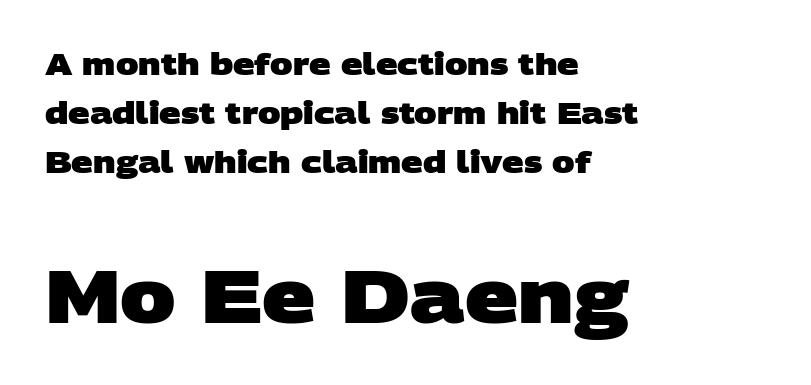
The image shows 74 px heavy, wide sans-serif type; set left-aligned, normal line spacing (1.63x), normal letter spacing, not underlined; the second (bottom) block is 2.47x larger; low stroke contrast and a large x-height.
